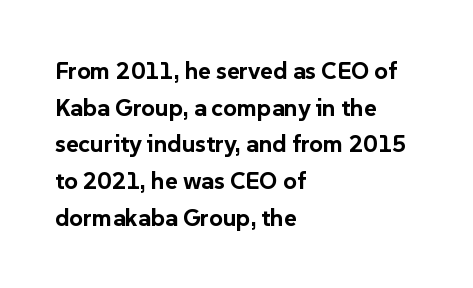
{"italic": "no", "bold": "yes", "underline": "no", "align": "left", "line_spacing": "normal", "line_spacing_ratio": 1.53, "letter_spacing": "normal", "letter_spacing_em": 0.0, "glyph_px": 24}
